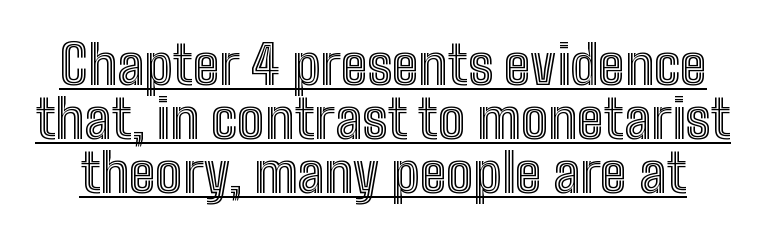
Q: Is the text italic (slanted)? A: No, it is upright.
Q: Is the text underlined? A: Yes.
Q: Is the spacing between letters normal or unusually wide? A: Normal.
Q: Is the spacing between lines tight, normal or loose? A: Tight.
Q: Width (condensed, normal, or wide)? A: Condensed.
Q: x-height? A: Medium.
Q: Monospaced? A: No.
